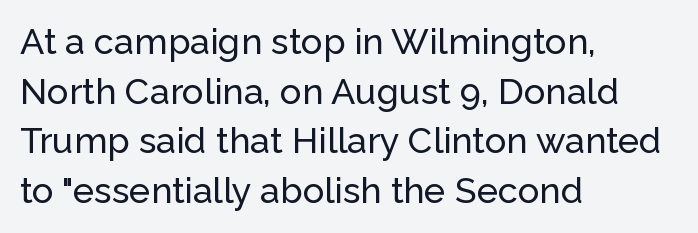
Font category for this specimen: sans-serif. What stands out about the letter spacing? Nothing — it is the standard amount. Proportional: the letters do not fall into vertical columns. The leading is moderate, giving the passage an even texture. The letters stand straight up with perfectly vertical stems.
